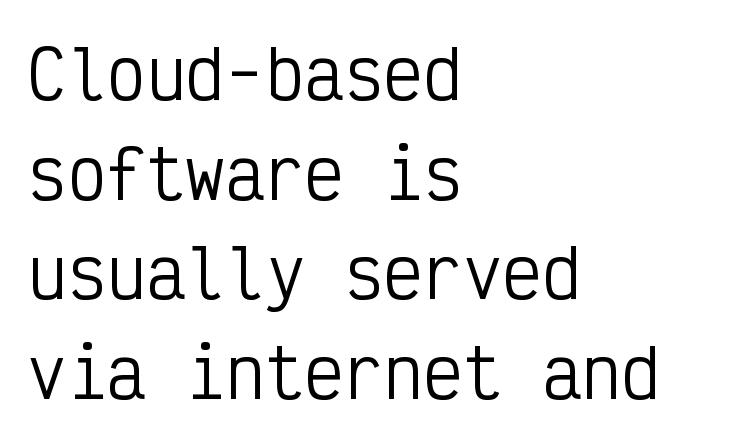
The image shows 66 px regular-weight, condensed sans-serif type, upright, monospaced; set left-aligned, normal line spacing (1.51x), normal letter spacing, not underlined; low stroke contrast and a medium x-height.
